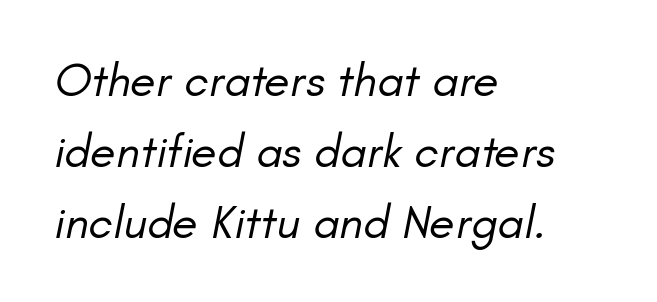
The image shows 47 px regular-weight type, italic (leaning right); set left-aligned, normal line spacing (1.51x), normal letter spacing, not underlined; low stroke contrast and a small x-height.
